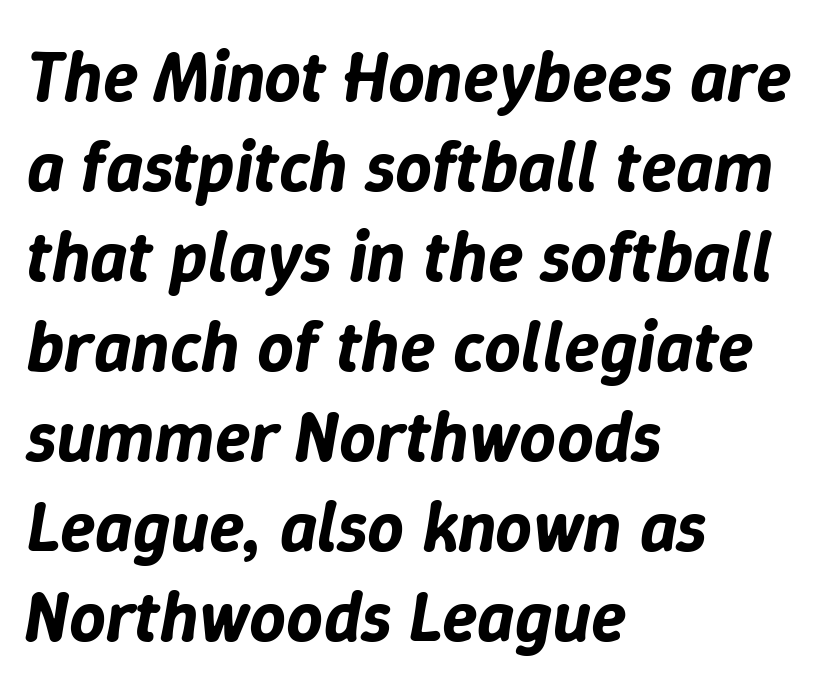
The image shows 72 px text type, italic (leaning right); set left-aligned, normal line spacing (1.25x), normal letter spacing, not underlined; low stroke contrast and a medium x-height.
